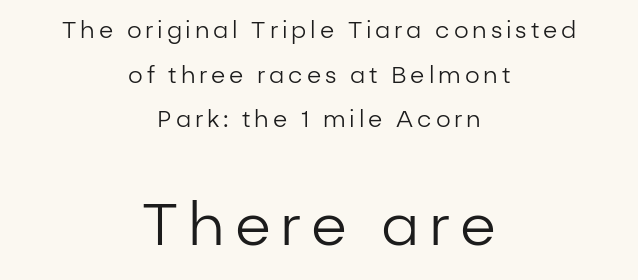
Q: Is the text bold? A: No.
Q: Is the text italic (slanted)? A: No, it is upright.
Q: Is the typeface a serif or a sans-serif typeface? A: Sans-serif.
Q: Is the text underlined? A: No.
Q: How is the paragraph aligned? A: Centered.
Q: Is the spacing between lines tight, normal or loose? A: Loose.
Q: Which block of text is set in a larger size, the first (top) or the second (bottom)? A: The second (bottom) one.
Q: Width (condensed, normal, or wide)? A: Normal.
Q: Stroke contrast? A: Low.
Q: x-height? A: Medium.
Q: Monospaced? A: No.
